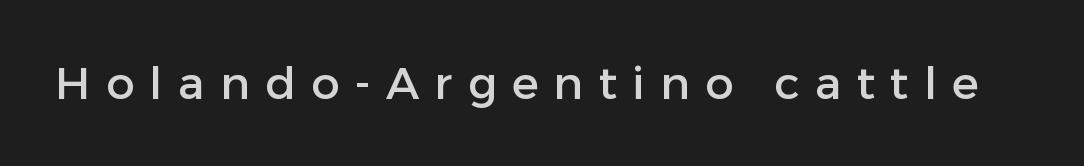
The image shows 45 px sans-serif type, upright; set unusually wide letter spacing (+0.34 em), not underlined; low stroke contrast and a medium x-height.
